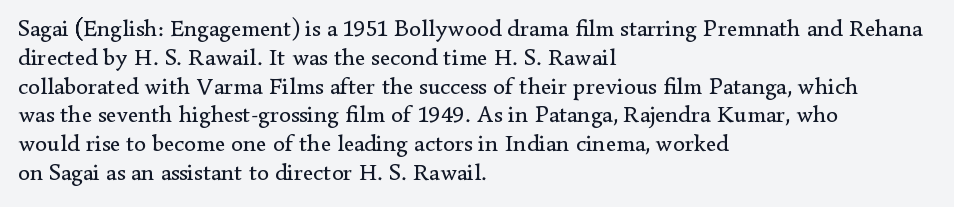
{"italic": "no", "bold": "no", "underline": "no", "align": "left", "line_spacing_ratio": 1.2, "letter_spacing": "normal", "letter_spacing_em": 0.0, "glyph_px": 24}
